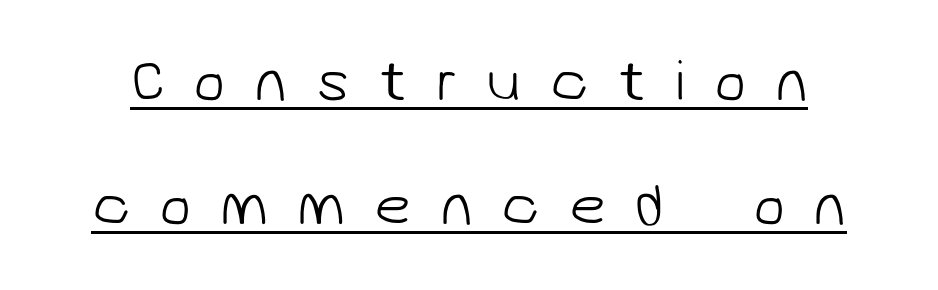
{"serif": "no", "bold": "no", "weight": "light", "width": "normal", "stroke_contrast": "low", "x_height": "medium", "monospaced": "no", "underline": "yes", "line_spacing": "loose", "line_spacing_ratio": 2.14, "letter_spacing": "wide", "letter_spacing_em": 0.5, "glyph_px": 58}
